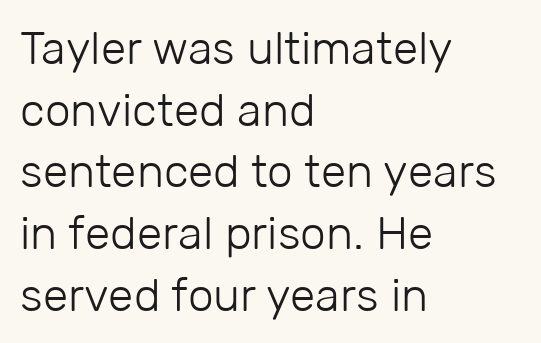
The image shows 46 px light sans-serif type, upright; set left-aligned, normal line spacing (1.34x), normal letter spacing, not underlined; low stroke contrast and a medium x-height.
